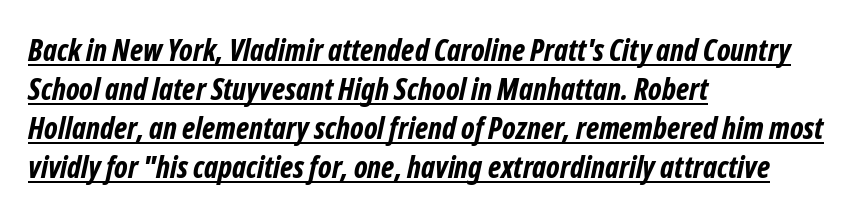
The image shows 30 px bold, condensed sans-serif type; set left-aligned, normal line spacing (1.3x), normal letter spacing, underlined; low stroke contrast and a medium x-height.
